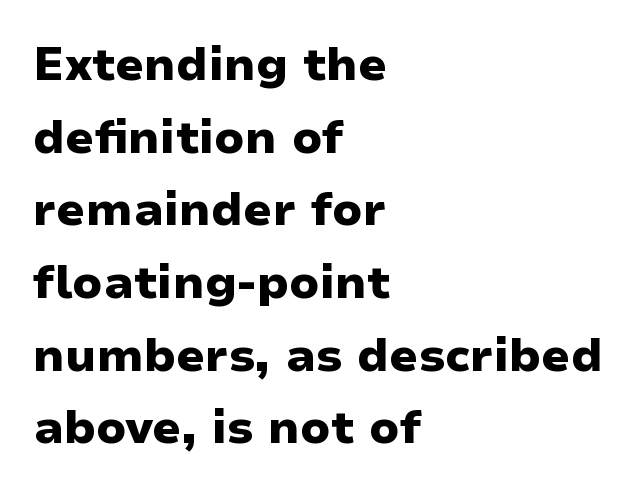
Q: Is the text bold? A: Yes.
Q: Is the text italic (slanted)? A: No, it is upright.
Q: Is the typeface a serif or a sans-serif typeface? A: Sans-serif.
Q: Is the text underlined? A: No.
Q: How is the paragraph aligned? A: Left-aligned.
Q: Is the spacing between letters normal or unusually wide? A: Normal.
Q: Is the spacing between lines tight, normal or loose? A: Normal.
Q: Width (condensed, normal, or wide)? A: Wide.
Q: Stroke contrast? A: Low.
Q: x-height? A: Medium.
Q: Monospaced? A: No.
